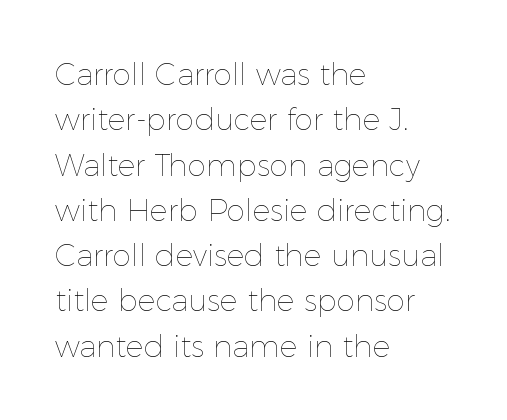
{"italic": "no", "bold": "no", "weight": "thin", "width": "normal", "x_height": "medium", "monospaced": "no", "underline": "no", "align": "left", "line_spacing": "normal", "line_spacing_ratio": 1.51, "letter_spacing": "normal", "letter_spacing_em": 0.0, "glyph_px": 30}
